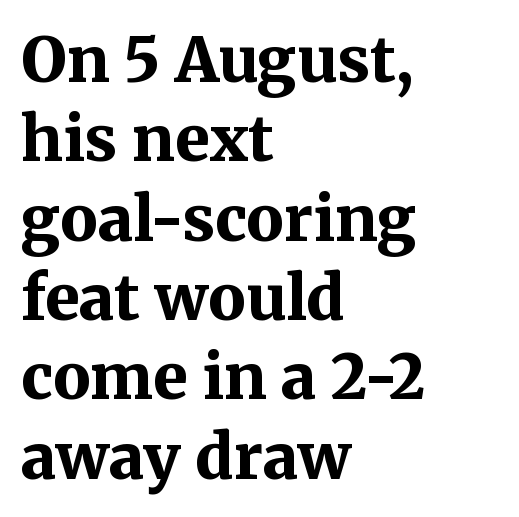
Vertical spacing — default. This sample has the flowing, uneven cadence of proportional lettering. This rendering employs a face with finishing strokes, i.e., a serif. These words are printed bold, with thick strokes throughout. Only glyphs here, with clear space below each row.
